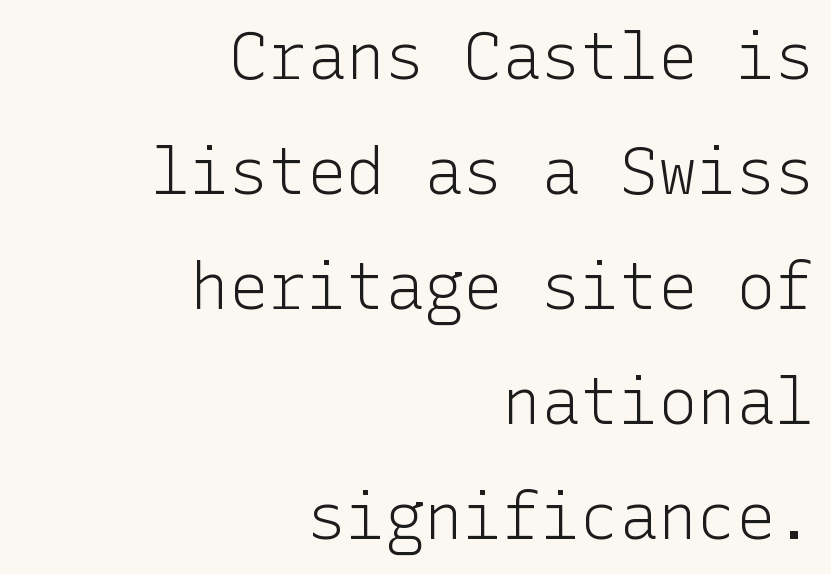
The image shows 65 px light sans-serif type, upright; set right-aligned, line spacing 1.77x, normal letter spacing, not underlined; low stroke contrast and a medium x-height.
